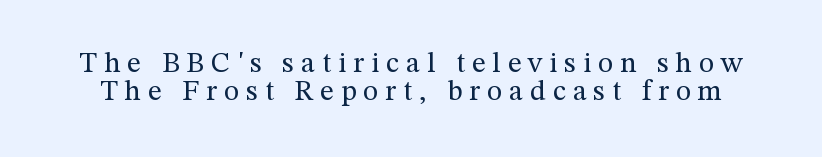
Q: Is the text bold? A: No.
Q: Is the text italic (slanted)? A: No, it is upright.
Q: Is the typeface a serif or a sans-serif typeface? A: Serif.
Q: Is the text underlined? A: No.
Q: Is the spacing between letters normal or unusually wide? A: Unusually wide.
Q: Is the spacing between lines tight, normal or loose? A: Tight.
Q: Width (condensed, normal, or wide)? A: Normal.
Q: Stroke contrast? A: Medium.
Q: x-height? A: Medium.
Q: Monospaced? A: No.
